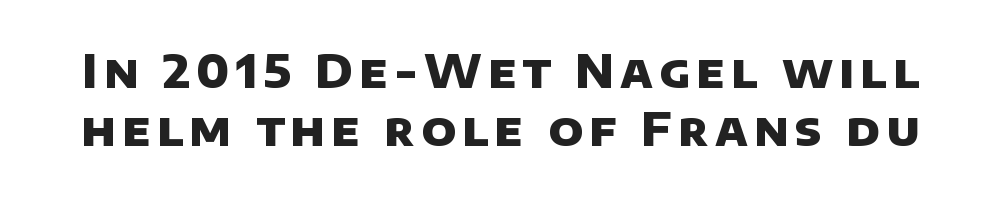
The designer left line spacing at the default. As a designer I'd log this as weight 700, bold. Grotesque or geometric, the face here clearly has no serifs. Lines of text with bare space underneath. The rendering uses natural spacing where letterforms have individual widths.
